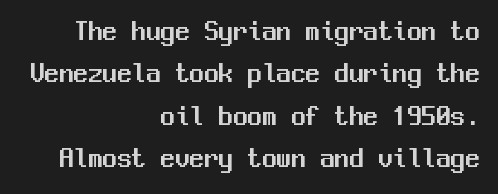
{"serif": "no", "italic": "no", "width": "normal", "stroke_contrast": "medium", "x_height": "medium", "monospaced": "yes", "underline": "no", "align": "right", "line_spacing": "normal", "line_spacing_ratio": 1.46, "letter_spacing": "normal", "letter_spacing_em": 0.0, "glyph_px": 29}
